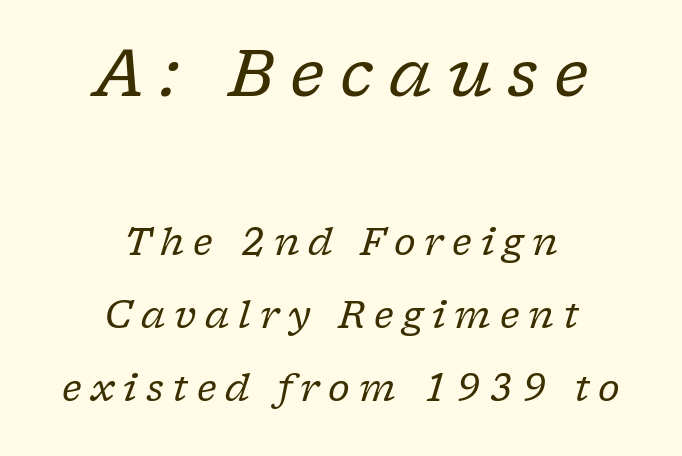
Characters are canted at an angle relative to the baseline's perpendicular. This rendering features lettering with no underline. The setting favours the middle, as headings and verse often do. The letters carry serifs — small finishing strokes at the ends of their stems. Widely set lines give the paragraph a tall, airy silhouette. The more generous point size was reserved for the upper chunk.
